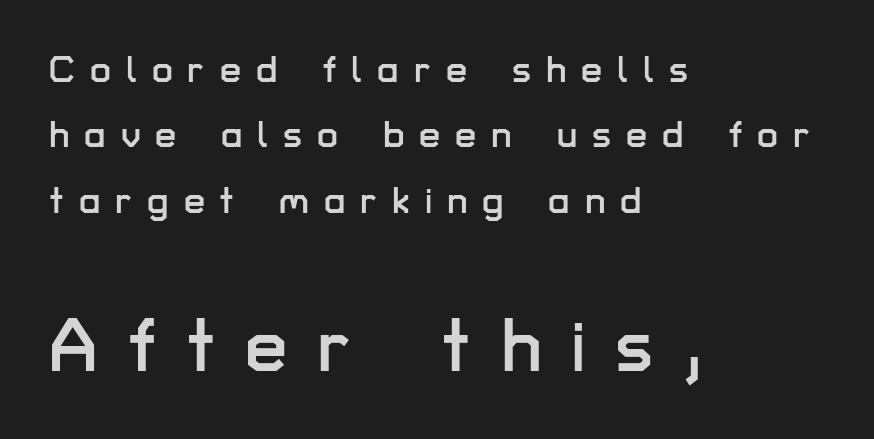
{"serif": "no", "italic": "no", "width": "normal", "stroke_contrast": "low", "x_height": "medium", "monospaced": "no", "underline": "no", "align": "left", "line_spacing_ratio": 1.72, "letter_spacing": "wide", "letter_spacing_em": 0.39, "larger_block": "second", "size_ratio": 2.0, "glyph_px": 76}
